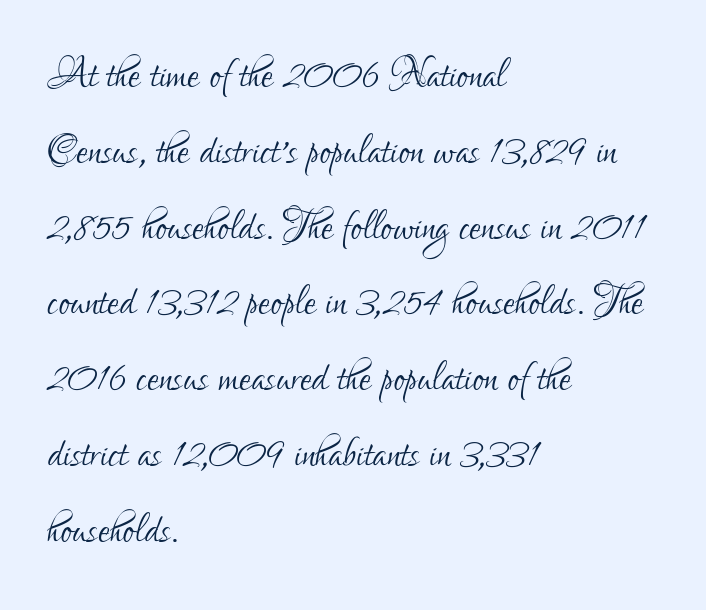
Q: Is the text bold? A: No.
Q: Is the text italic (slanted)? A: Yes.
Q: Is the typeface a serif or a sans-serif typeface? A: Sans-serif.
Q: Is the text underlined? A: No.
Q: How is the paragraph aligned? A: Left-aligned.
Q: Is the spacing between letters normal or unusually wide? A: Normal.
Q: Is the spacing between lines tight, normal or loose? A: Normal.
Q: Width (condensed, normal, or wide)? A: Condensed.
Q: Stroke contrast? A: Low.
Q: x-height? A: Small.
Q: Monospaced? A: No.
